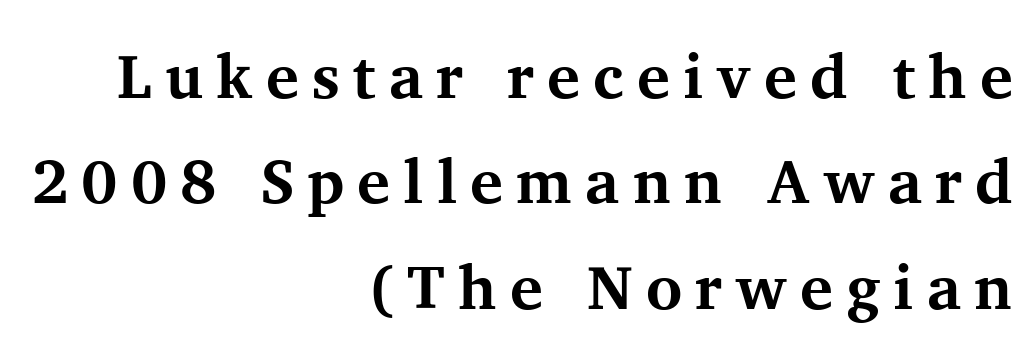
Q: Is the text bold? A: Yes.
Q: Is the text italic (slanted)? A: No, it is upright.
Q: Is the typeface a serif or a sans-serif typeface? A: Serif.
Q: Is the text underlined? A: No.
Q: How is the paragraph aligned? A: Right-aligned.
Q: Is the spacing between letters normal or unusually wide? A: Unusually wide.
Q: Is the spacing between lines tight, normal or loose? A: Normal.
Q: Width (condensed, normal, or wide)? A: Normal.
Q: Stroke contrast? A: Medium.
Q: x-height? A: Medium.
Q: Monospaced? A: No.
